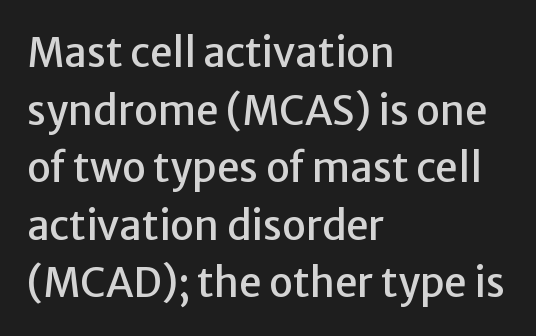
The image shows 40 px sans-serif type, upright; set left-aligned, normal line spacing (1.44x), normal letter spacing, not underlined; low stroke contrast and a medium x-height.
